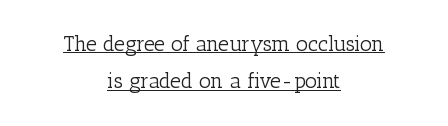
The image shows 21 px text type, upright; set centered, line spacing 1.78x, normal letter spacing, underlined.
